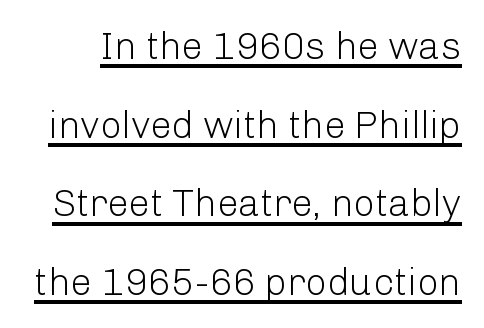
Q: Is the text bold? A: No.
Q: Is the text italic (slanted)? A: No, it is upright.
Q: Is the typeface a serif or a sans-serif typeface? A: Sans-serif.
Q: Is the text underlined? A: Yes.
Q: Is the spacing between letters normal or unusually wide? A: Normal.
Q: Is the spacing between lines tight, normal or loose? A: Loose.
Q: Width (condensed, normal, or wide)? A: Normal.
Q: Stroke contrast? A: Low.
Q: x-height? A: Medium.
Q: Monospaced? A: No.
